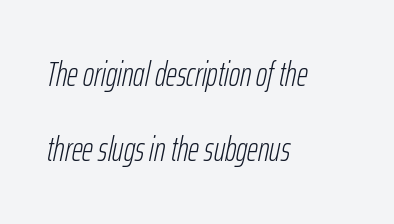
{"italic": "yes", "lean": "right", "slant_degrees": 12, "bold": "no", "weight": "light", "width": "condensed", "stroke_contrast": "low", "x_height": "medium", "monospaced": "no", "underline": "no", "align": "left", "line_spacing": "loose", "line_spacing_ratio": 2.22, "letter_spacing": "normal", "letter_spacing_em": 0.0, "glyph_px": 34}
